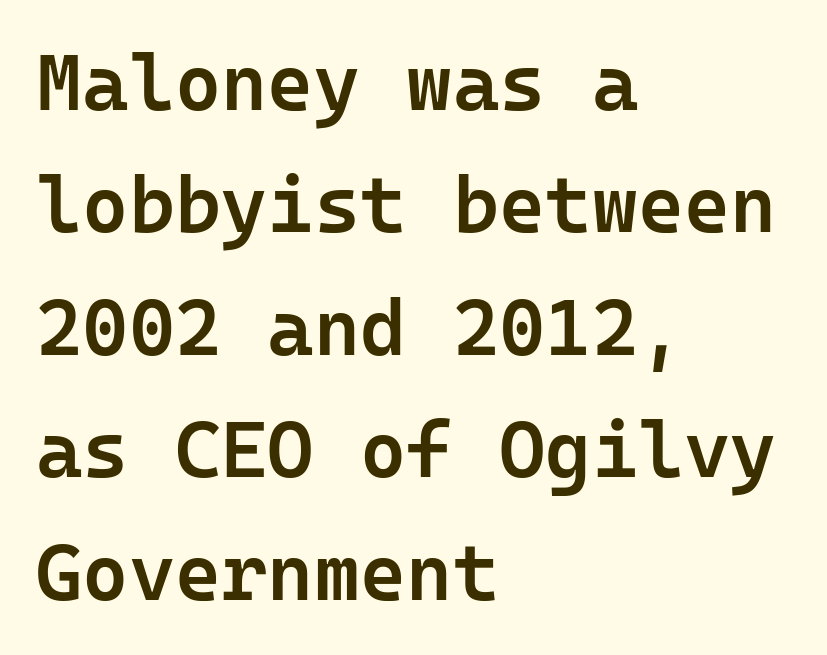
Q: Is the text bold? A: Semi-bold.
Q: Is the text italic (slanted)? A: No, it is upright.
Q: Is the typeface a serif or a sans-serif typeface? A: Sans-serif.
Q: Is the text underlined? A: No.
Q: How is the paragraph aligned? A: Left-aligned.
Q: Is the spacing between letters normal or unusually wide? A: Normal.
Q: Is the spacing between lines tight, normal or loose? A: Normal.
Q: Width (condensed, normal, or wide)? A: Normal.
Q: Stroke contrast? A: Low.
Q: x-height? A: Medium.
Q: Monospaced? A: Yes.
